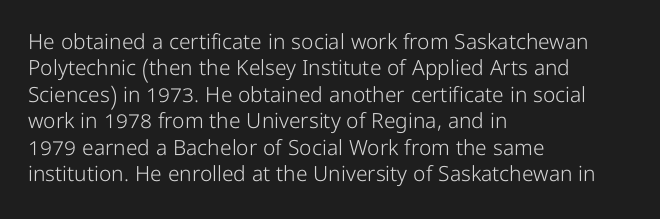
{"italic": "no", "bold": "no", "underline": "no", "align": "left", "line_spacing": "normal", "line_spacing_ratio": 1.26, "letter_spacing": "normal", "letter_spacing_em": 0.0, "glyph_px": 21}
